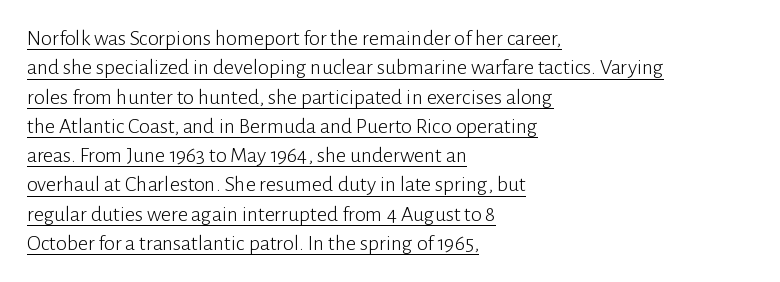
The image shows 22 px text type, upright; set left-aligned, normal line spacing (1.33x), normal letter spacing, underlined.
